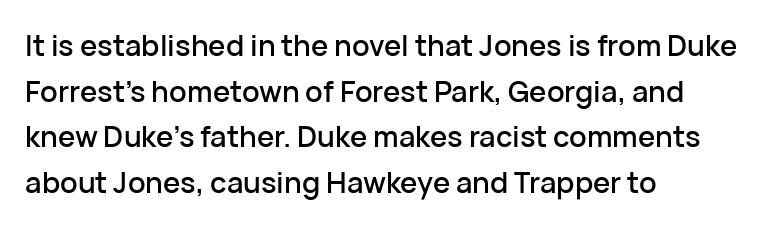
{"serif": "no", "italic": "no", "width": "normal", "stroke_contrast": "low", "x_height": "medium", "monospaced": "no", "underline": "no", "align": "left", "line_spacing": "normal", "line_spacing_ratio": 1.57, "letter_spacing": "normal", "letter_spacing_em": 0.0, "glyph_px": 29}
